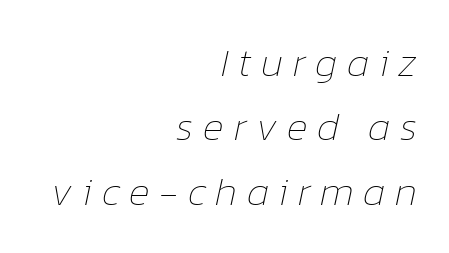
You could not count columns in this text — the font is proportionally spaced. Slanted lettering throughout. One glance says typical: line gaps are just what's usual. Honestly, there is no underline to notice here at all. Reading down the block, your eye finds every line finishing at a fixed right position. The type is letterspaced generously, with wide tracking.
